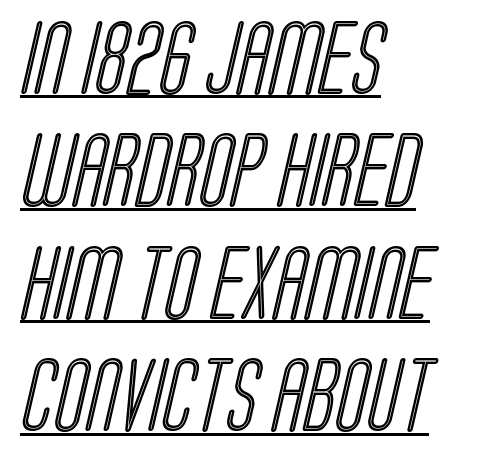
{"width": "condensed", "x_height": "large", "monospaced": "no", "underline": "yes", "align": "left", "line_spacing": "normal", "line_spacing_ratio": 1.52, "letter_spacing": "normal", "letter_spacing_em": 0.0, "glyph_px": 74}
